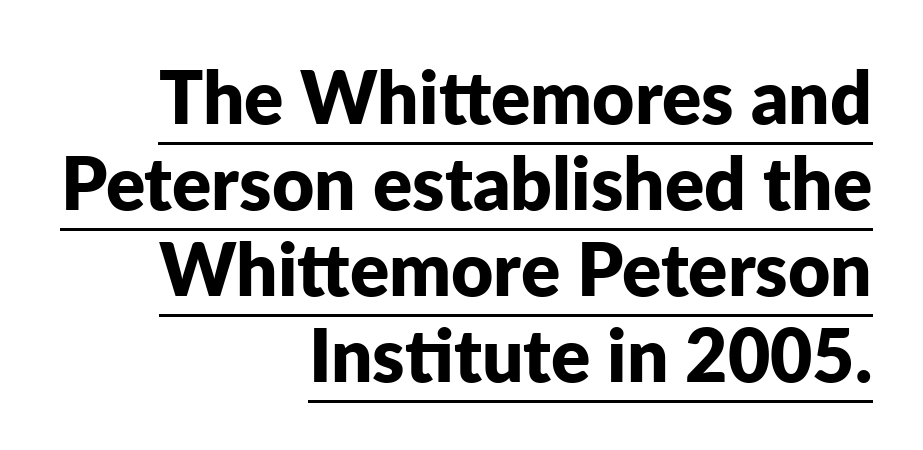
{"serif": "no", "italic": "no", "bold": "yes", "weight": "bold", "width": "normal", "stroke_contrast": "low", "x_height": "medium", "monospaced": "no", "underline": "yes", "align": "right", "line_spacing_ratio": 1.18, "letter_spacing": "normal", "letter_spacing_em": 0.0, "glyph_px": 73}
